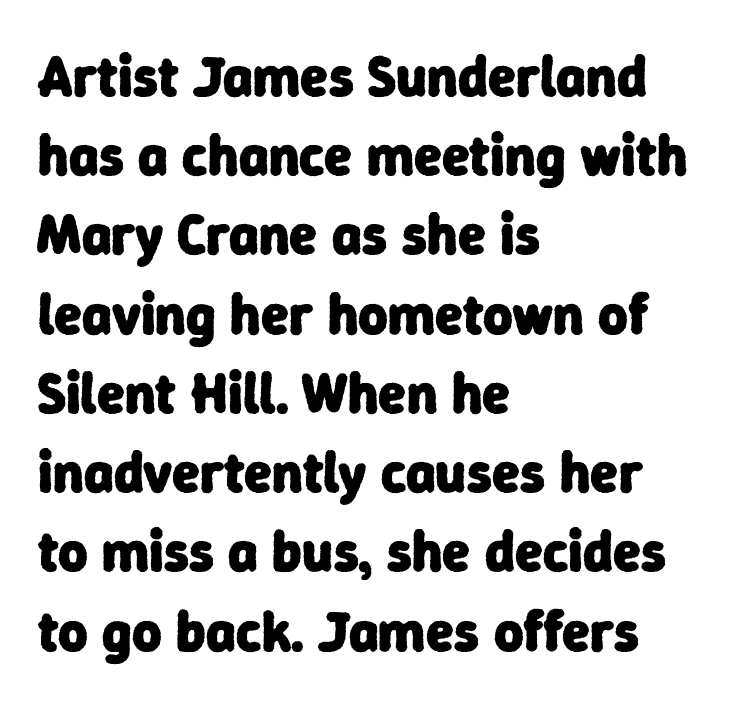
Regular leading. Here the designer chose a conventional face with non-uniform glyph widths. Lines of text with bare space underneath. Note: no serifs on the glyphs.
